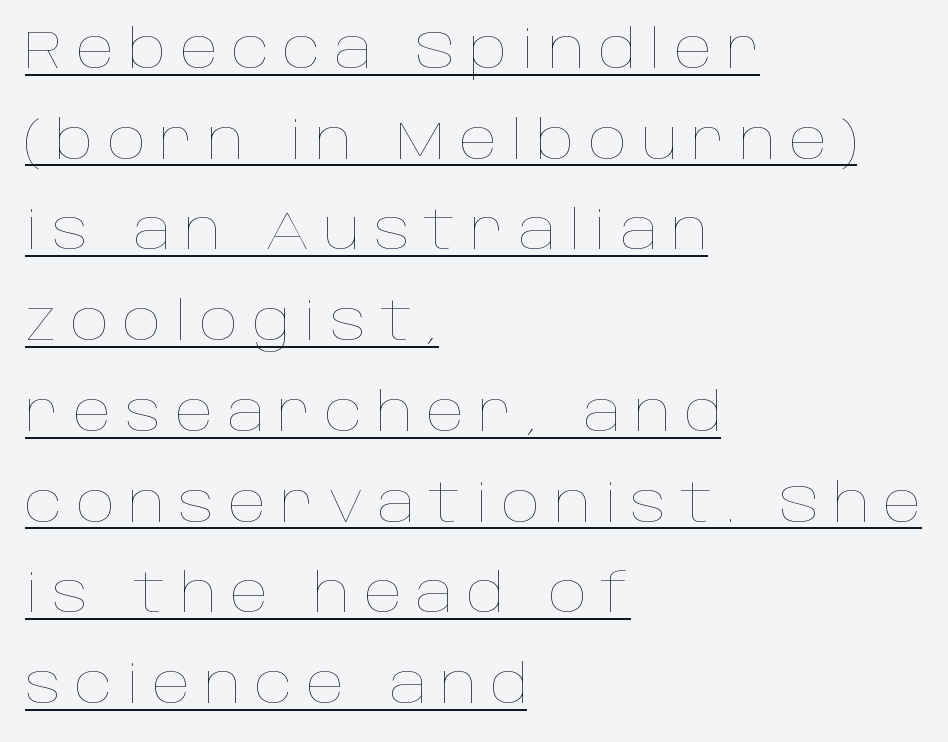
Q: Is the text bold? A: No.
Q: Is the text italic (slanted)? A: No, it is upright.
Q: Is the text underlined? A: Yes.
Q: How is the paragraph aligned? A: Left-aligned.
Q: Is the spacing between letters normal or unusually wide? A: Unusually wide.
Q: Is the spacing between lines tight, normal or loose? A: Normal.
Q: Width (condensed, normal, or wide)? A: Normal.
Q: Stroke contrast? A: Low.
Q: x-height? A: Large.
Q: Monospaced? A: No.
